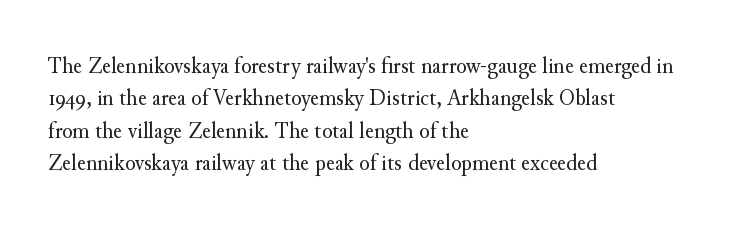
Q: Is the text bold? A: No.
Q: Is the text italic (slanted)? A: No, it is upright.
Q: Is the text underlined? A: No.
Q: How is the paragraph aligned? A: Left-aligned.
Q: Is the spacing between letters normal or unusually wide? A: Normal.
Q: Is the spacing between lines tight, normal or loose? A: Normal.
